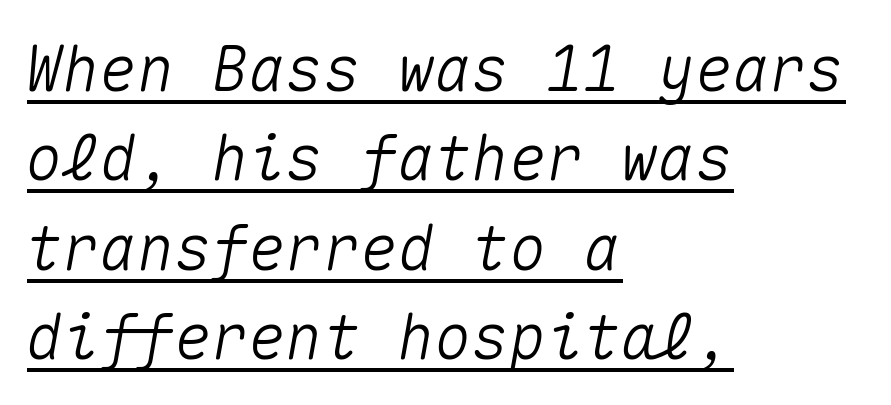
{"italic": "yes", "lean": "right", "slant_degrees": 10, "width": "normal", "stroke_contrast": "medium", "x_height": "medium", "monospaced": "yes", "underline": "yes", "align": "left", "line_spacing": "normal", "line_spacing_ratio": 1.44, "letter_spacing": "normal", "letter_spacing_em": 0.0, "glyph_px": 62}
